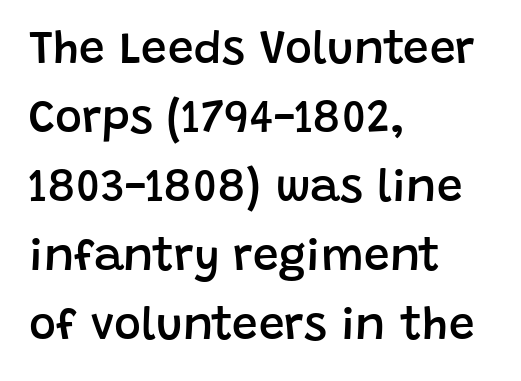
Q: Is the text bold? A: Semi-bold.
Q: Is the text italic (slanted)? A: No, it is upright.
Q: Is the typeface a serif or a sans-serif typeface? A: Sans-serif.
Q: Is the text underlined? A: No.
Q: How is the paragraph aligned? A: Left-aligned.
Q: Is the spacing between letters normal or unusually wide? A: Normal.
Q: Is the spacing between lines tight, normal or loose? A: Normal.
Q: Width (condensed, normal, or wide)? A: Normal.
Q: Stroke contrast? A: Low.
Q: x-height? A: Large.
Q: Monospaced? A: No.
